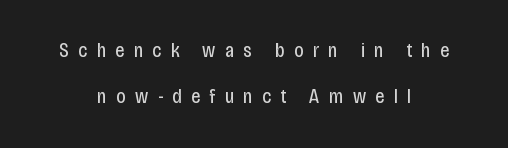
Notice how the stems are strictly vertical — no italics here. Glyph-to-glyph distance is far greater than everyday printed text. Centered paragraph, ragged on both sides. Just letters on the line, the space beneath them empty.
